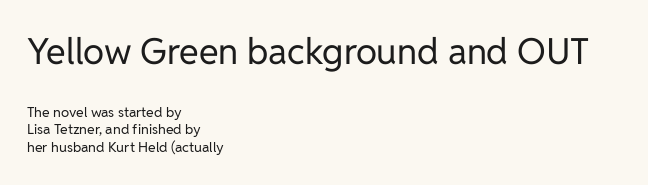
Q: Is the text bold? A: No.
Q: Is the text italic (slanted)? A: No, it is upright.
Q: Is the typeface a serif or a sans-serif typeface? A: Sans-serif.
Q: Is the text underlined? A: No.
Q: How is the paragraph aligned? A: Left-aligned.
Q: Is the spacing between letters normal or unusually wide? A: Normal.
Q: Is the spacing between lines tight, normal or loose? A: Normal.
Q: Which block of text is set in a larger size, the first (top) or the second (bottom)? A: The first (top) one.
Q: Width (condensed, normal, or wide)? A: Normal.
Q: Stroke contrast? A: Low.
Q: x-height? A: Medium.
Q: Monospaced? A: No.
